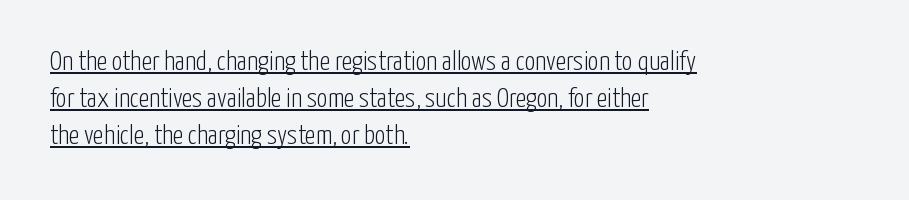
The image shows 27 px text type, upright; set left-aligned, normal line spacing (1.37x), normal letter spacing, underlined.
